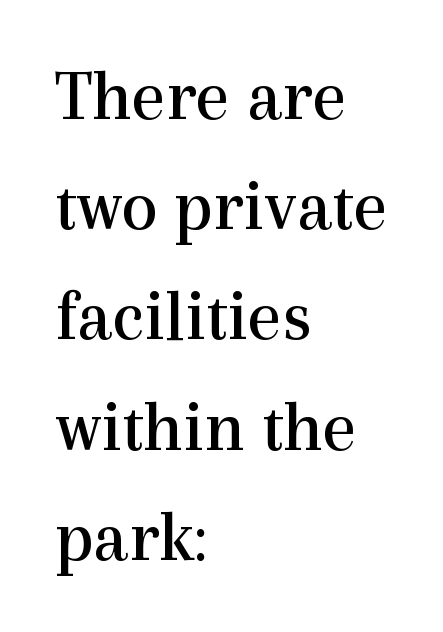
Each new line begins a customary step beneath the previous one. The weight would be labelled regular, book, light, or lighter still. The rendering keeps characters at their native spacing. You can tell it's not italic because the verticals are truly vertical. This rendering employs a face with finishing strokes, i.e., a serif. Where is the straight margin? On the left.
